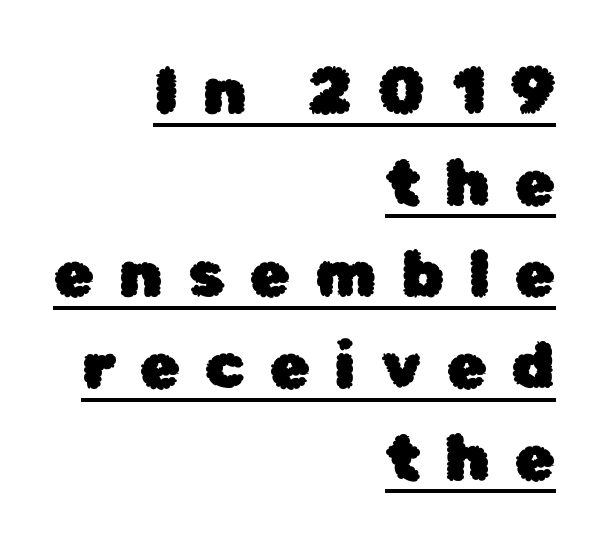
Typeset ragged left — the right edge is the straight one. The face used here is a sans, in the tradition of grotesques and geometrics. Notice how the stems are strictly vertical — no italics here. Tracking here is generous; glyphs stand well apart from one another. The passage shown stacks its lines at a standard gap.
